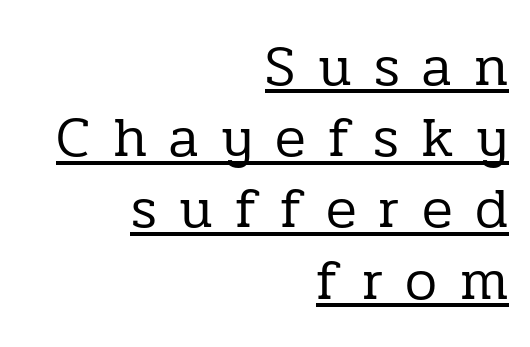
Check the space under the baseline: a stroke is drawn there. Think standard paragraph weight, or any step lighter than that. Horizontally, the lines are justified to the trailing edge only. Is there any slant? The stems are plumb. Tracking here is generous; glyphs stand well apart from one another. Summary of vertical rhythm: regular, with standard interline spacing.
